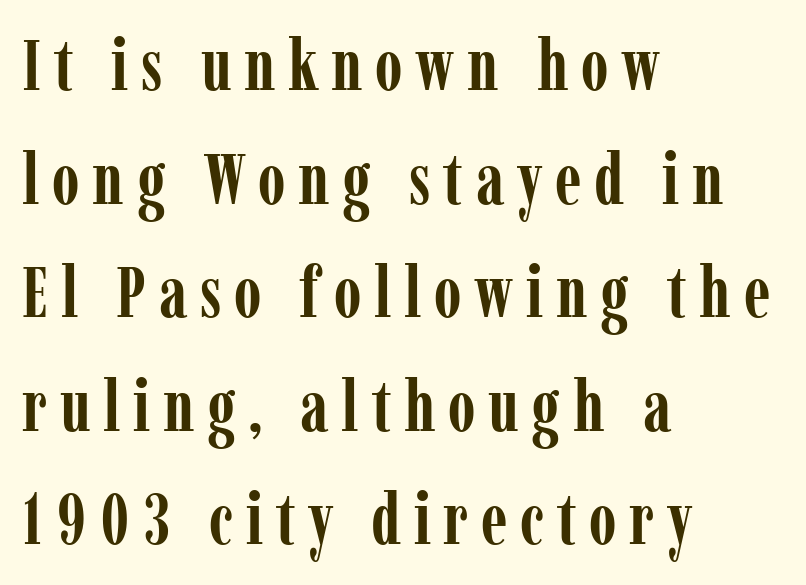
The image shows 71 px semibold, condensed serif type, upright; set left-aligned, normal line spacing (1.6x), not underlined; low stroke contrast and a medium x-height.
